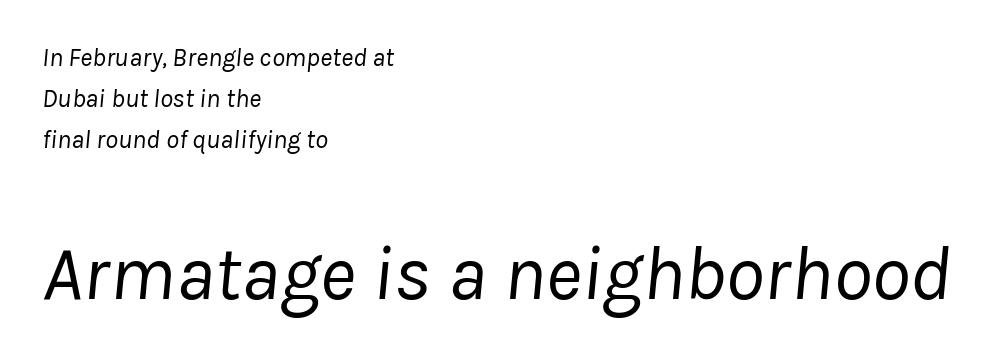
The image shows 78 px regular-weight type, italic (leaning right); set left-aligned, normal line spacing (1.57x), normal letter spacing, not underlined; the second (bottom) block is 3.0x larger; low stroke contrast and a medium x-height.
